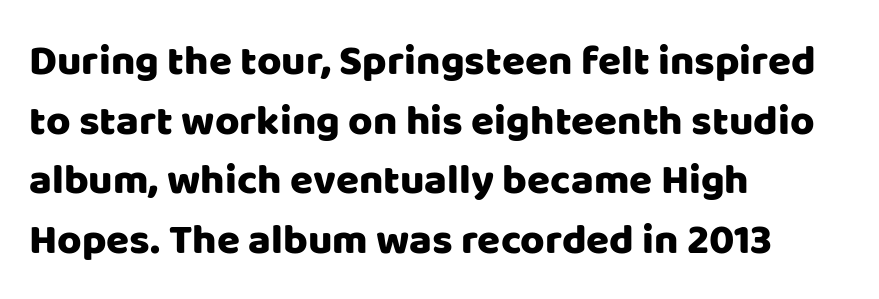
{"serif": "no", "italic": "no", "width": "normal", "stroke_contrast": "low", "x_height": "large", "monospaced": "no", "underline": "no", "align": "left", "line_spacing": "normal", "line_spacing_ratio": 1.42, "letter_spacing": "normal", "letter_spacing_em": 0.0, "glyph_px": 42}
